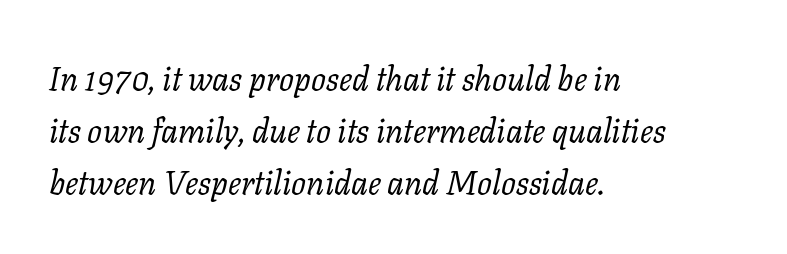
The axis of the letterforms is tilted away from vertical. These lines keep a tight, regular rhythm from letter to letter. The space directly below the letters is spotless. The leading is moderate, giving the passage an even texture. In CSS terms this would be text-align: left. Small tapered or slab feet sit at the stroke ends, so this counts as serif.
